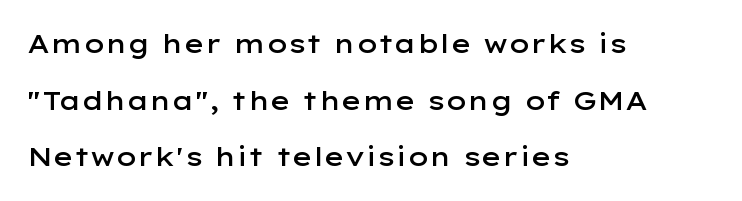
Q: Is the text bold? A: Semi-bold.
Q: Is the text italic (slanted)? A: No, it is upright.
Q: Is the text underlined? A: No.
Q: How is the paragraph aligned? A: Left-aligned.
Q: Is the spacing between letters normal or unusually wide? A: Normal.
Q: Is the spacing between lines tight, normal or loose? A: Loose.
